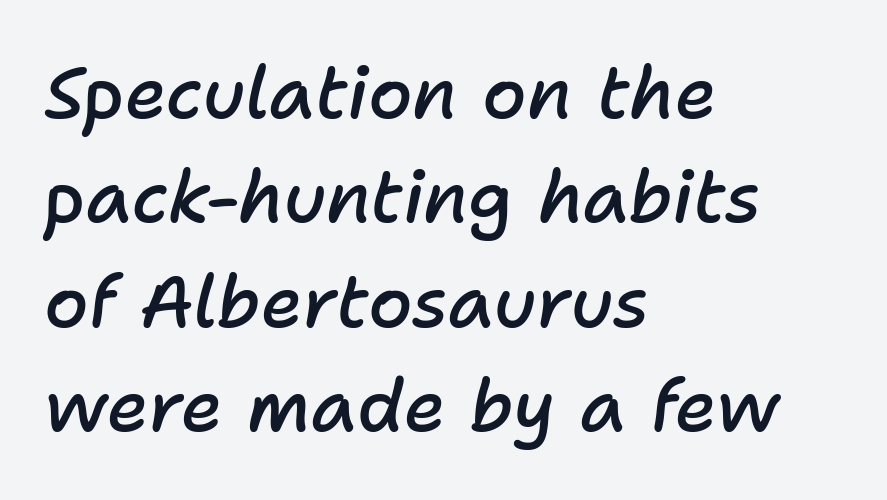
The image shows 72 px semibold type, italic (leaning right); set left-aligned, normal line spacing (1.45x), normal letter spacing, not underlined; low stroke contrast and a medium x-height.
